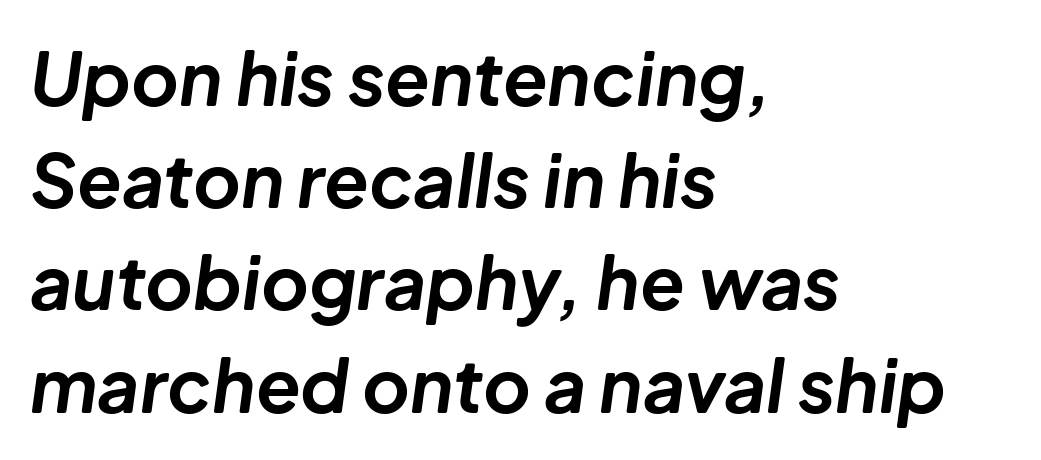
{"italic": "yes", "lean": "right", "slant_degrees": 8, "bold": "yes", "weight": "bold", "width": "normal", "stroke_contrast": "low", "x_height": "medium", "monospaced": "no", "underline": "no", "align": "left", "line_spacing": "normal", "line_spacing_ratio": 1.4, "letter_spacing": "normal", "letter_spacing_em": 0.0, "glyph_px": 73}
